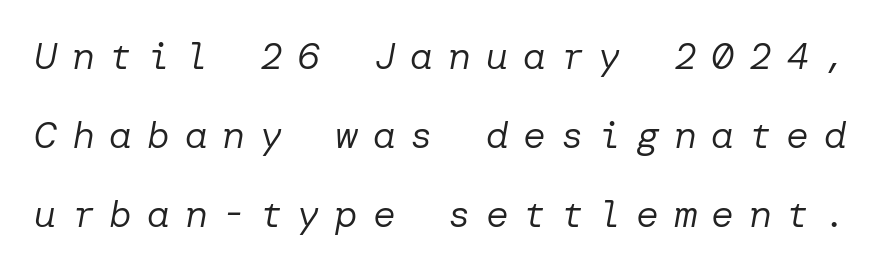
{"italic": "yes", "lean": "right", "slant_degrees": 10, "bold": "no", "weight": "regular", "width": "normal", "stroke_contrast": "low", "x_height": "medium", "underline": "no", "line_spacing": "loose", "line_spacing_ratio": 2.08, "letter_spacing": "wide", "letter_spacing_em": 0.39, "glyph_px": 38}
